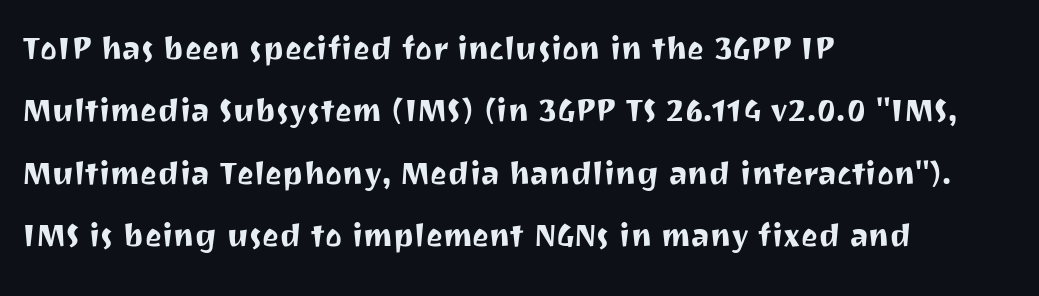
Lines of text with bare space underneath. Students, note that the glyphs here touch the page at normal intervals. Character widths vary here, with narrow letters taking less room than wide ones. Does the leading feel generous? No, just average. The rendering shows plain stroke endings on the letterforms — a sans-serif design. This rendering uses left alignment, leaving the right contour irregular.
